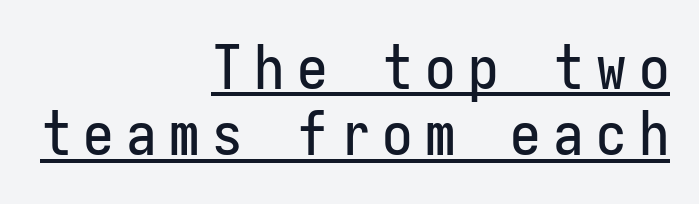
Short and long lines alike share a common ending point at right. Looks like terminal output: every glyph gets an equal slot. A roman cut, with each character standing at attention. Are there feet on the stems? There aren't — it's a sans.
